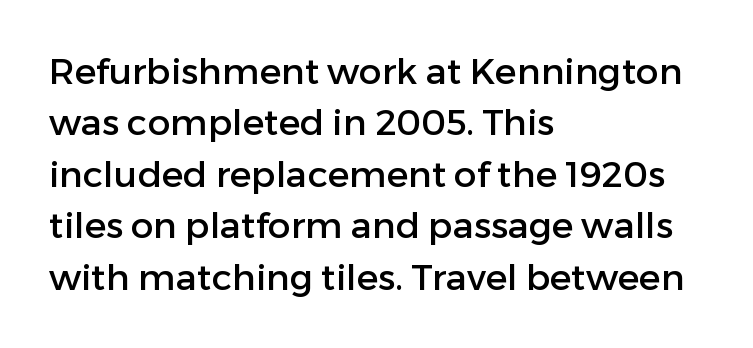
{"serif": "no", "italic": "no", "width": "normal", "stroke_contrast": "low", "x_height": "medium", "monospaced": "no", "underline": "no", "align": "left", "line_spacing": "normal", "line_spacing_ratio": 1.43, "letter_spacing": "normal", "letter_spacing_em": 0.0, "glyph_px": 36}
